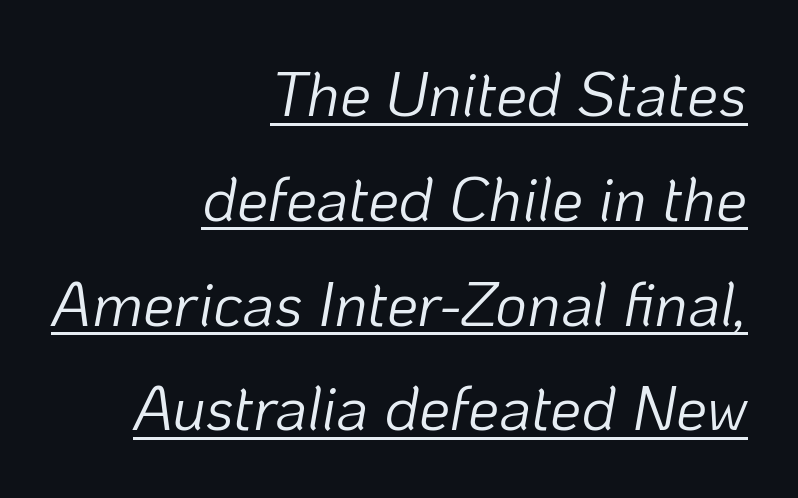
Looks like someone drew a line under every word here. Every row of glyphs terminates at an identical x-position on the right. Counters stay open thanks to moderate or lighter strokes. Do the characters align in a grid? No, the font is proportional.
